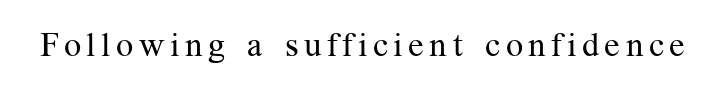
Q: Is the text bold? A: No.
Q: Is the text italic (slanted)? A: No, it is upright.
Q: Is the typeface a serif or a sans-serif typeface? A: Serif.
Q: Is the text underlined? A: No.
Q: Width (condensed, normal, or wide)? A: Normal.
Q: Stroke contrast? A: Medium.
Q: x-height? A: Medium.
Q: Monospaced? A: No.
